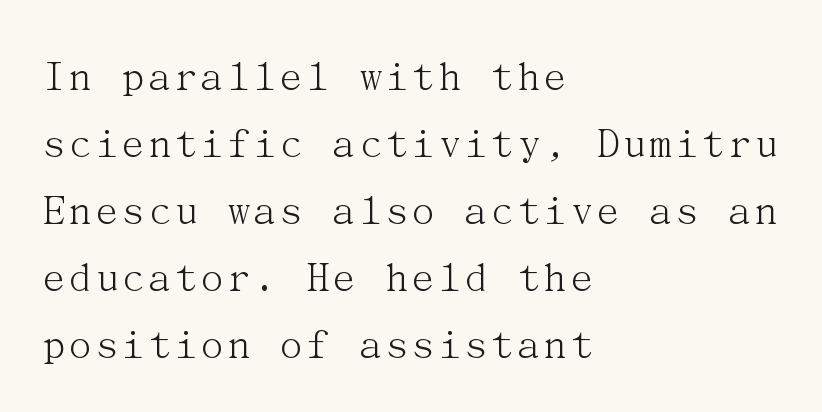
The image shows 45 px light serif type, upright; set left-aligned, normal line spacing (1.49x), normal letter spacing, not underlined; medium stroke contrast and a medium x-height.
